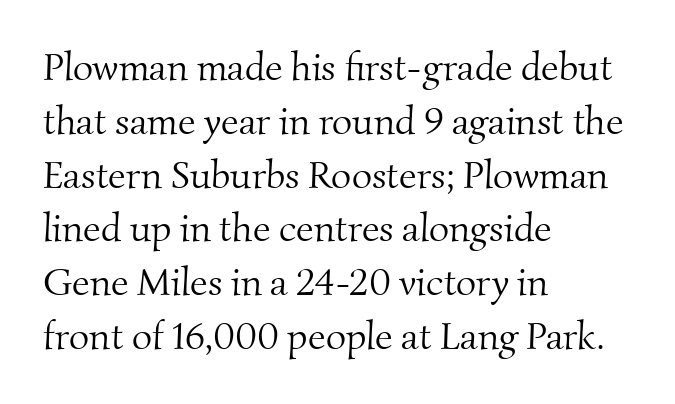
Descender tails drop into unmarked territory. This rendering leaves character spacing at its baseline value. A light-to-regular cut is what we see here. Caption: multi-line text, flush left, ragged right. The leading is moderate, giving the passage an even texture. Serif or sans? Serif — the stroke terminals have little feet.
